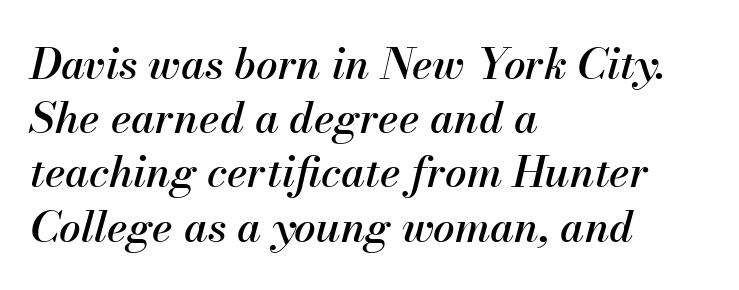
The image shows 43 px text type, italic (leaning right); set left-aligned, normal line spacing (1.26x), normal letter spacing, not underlined; medium stroke contrast and a small x-height.
